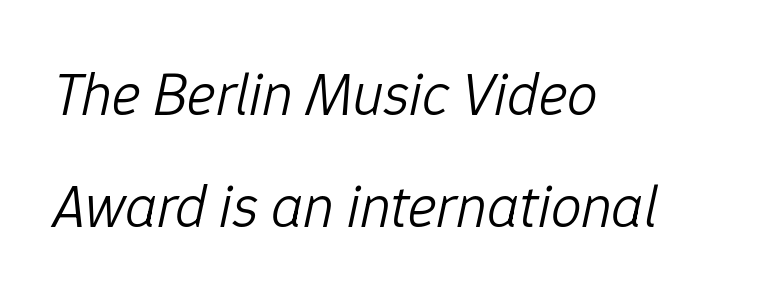
The image shows 61 px light type, italic (leaning right); set left-aligned, line spacing 1.83x, normal letter spacing, not underlined; low stroke contrast and a medium x-height.
